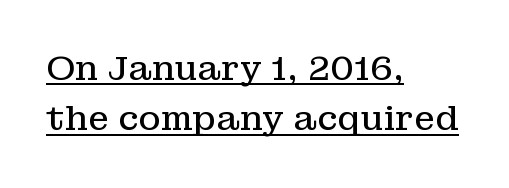
Short and long lines alike share a common starting point at left. Style check: upright. What kind of face is this? One with serifs. The rendering keeps characters at their native spacing. Spacing verdict: proportional, widths tailored to each character. Unbolded letterforms with no extra heft.
